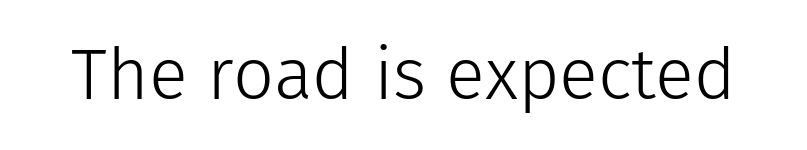
Bare-footed words on every line. Proportional: the letters do not fall into vertical columns. These lines keep a tight, regular rhythm from letter to letter. Compared with a typical body face, this is equally light or lighter still. The letters stand straight up with perfectly vertical stems.
